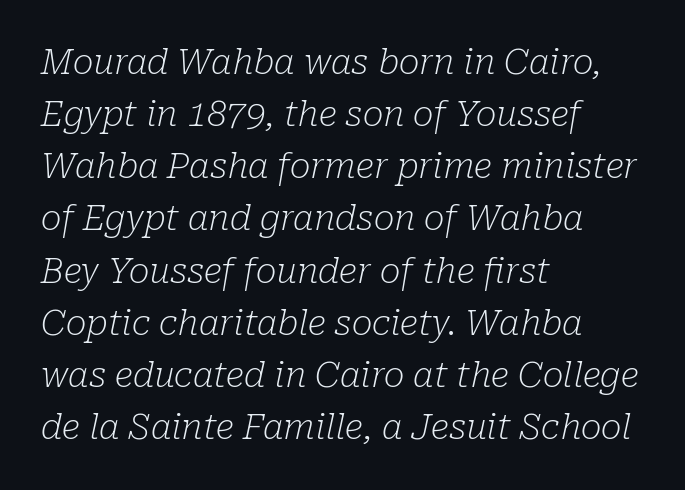
{"serif": "yes", "italic": "yes", "lean": "right", "slant_degrees": 10, "bold": "no", "weight": "light", "width": "normal", "stroke_contrast": "low", "x_height": "medium", "monospaced": "no", "underline": "no", "align": "left", "line_spacing": "normal", "line_spacing_ratio": 1.49, "letter_spacing": "normal", "letter_spacing_em": 0.0, "glyph_px": 35}
